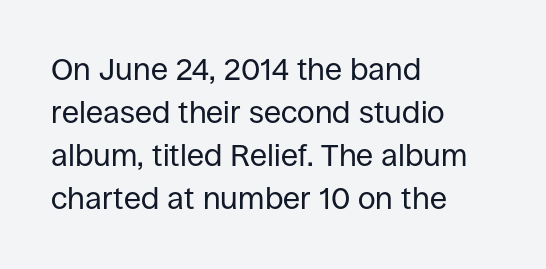
{"serif": "no", "italic": "no", "bold": "no", "weight": "regular", "width": "normal", "stroke_contrast": "low", "x_height": "large", "monospaced": "no", "underline": "no", "align": "left", "line_spacing": "normal", "line_spacing_ratio": 1.39, "letter_spacing": "normal", "letter_spacing_em": 0.0, "glyph_px": 31}
